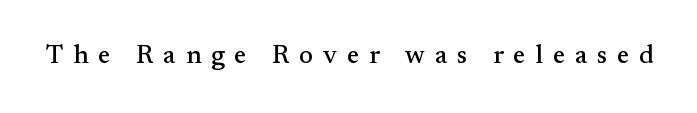
Q: Is the text italic (slanted)? A: No, it is upright.
Q: Is the text underlined? A: No.
Q: Is the spacing between letters normal or unusually wide? A: Unusually wide.
